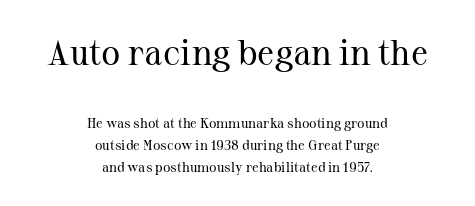
{"serif": "yes", "italic": "no", "bold": "no", "weight": "regular", "width": "normal", "stroke_contrast": "medium", "x_height": "medium", "monospaced": "no", "underline": "no", "align": "center", "line_spacing": "normal", "line_spacing_ratio": 1.57, "letter_spacing": "normal", "letter_spacing_em": 0.0, "larger_block": "first", "size_ratio": 2.57, "glyph_px": 36}
